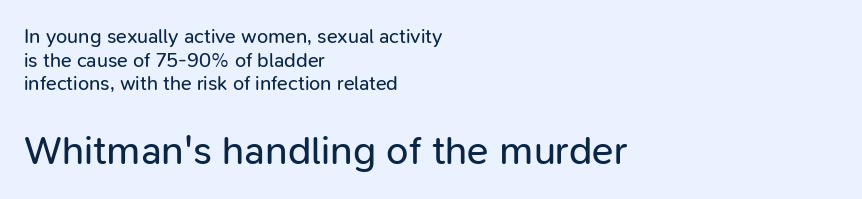
Type size steps up from the first block to the second. The rendering anchors every line to the left-hand side. Bare-footed words on every line. Stroke terminals: plain, sans-serif. Italic? Not at all — the glyphs are vertical.
